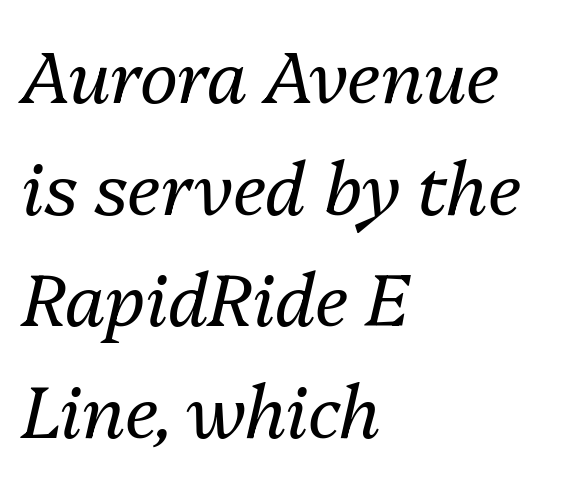
{"italic": "yes", "lean": "right", "slant_degrees": 13, "bold": "no", "weight": "regular", "width": "normal", "stroke_contrast": "medium", "x_height": "medium", "monospaced": "no", "underline": "no", "align": "left", "line_spacing": "normal", "line_spacing_ratio": 1.55, "letter_spacing": "normal", "letter_spacing_em": 0.0, "glyph_px": 72}
